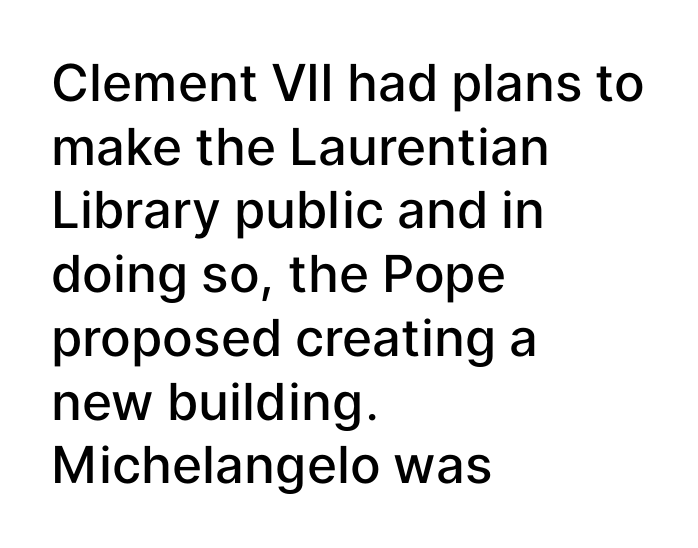
Each line starts at the same left margin while the right side varies. How heavy is the stroke? Medium-heavy — a semibold, shy of bold. The line-height multiplier appears to be the usual default. Is there any slant? The stems are plumb. Type without underlining.
